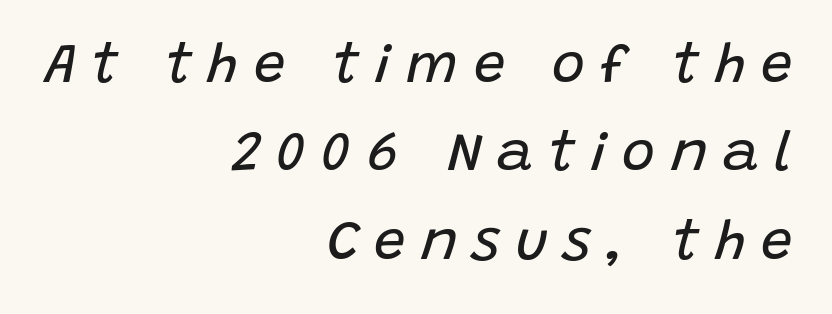
Is this a fixed-width face? No — the glyphs have proportional, varying widths. If you measured baseline to baseline, you'd find a middling distance. If you drew a line through each stem, it would be angled. Right-aligned paragraph, ragged on the left. Honestly, the letter spacing is so wide it's the main thing you notice. The space beneath each line is pristine and unruled.
